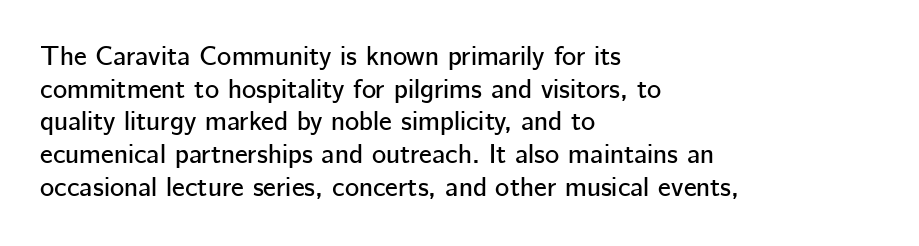
Q: Is the text italic (slanted)? A: No, it is upright.
Q: Is the text underlined? A: No.
Q: How is the paragraph aligned? A: Left-aligned.
Q: Is the spacing between letters normal or unusually wide? A: Normal.
